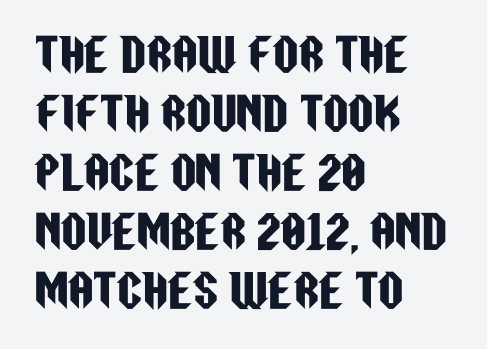
The font's upright variant was chosen for this text. Beneath every word, the page is bare. Spacing verdict: proportional, widths tailored to each character. The ragged edge is on the right, which tells us the setting is flush left. This rendering employs a face without finishing strokes, i.e., a sans-serif.
